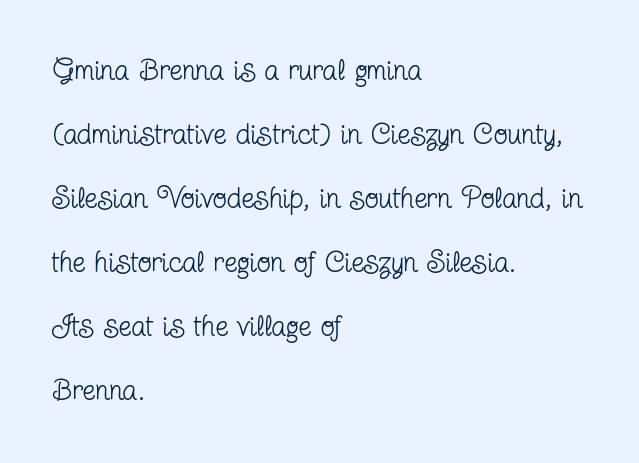
{"serif": "yes", "italic": "no", "bold": "no", "weight": "regular", "width": "condensed", "stroke_contrast": "low", "x_height": "medium", "monospaced": "no", "underline": "no", "align": "left", "line_spacing": "loose", "line_spacing_ratio": 2.21, "letter_spacing": "normal", "letter_spacing_em": 0.0, "glyph_px": 29}
